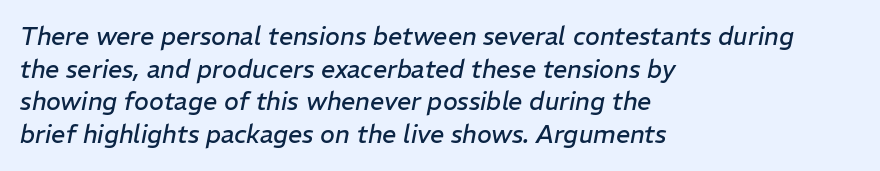
The words here are not underlined. Each word holds together tightly as a unit, with standard inter-letter gaps. Evenly set lines give the paragraph a standard silhouette. An italicized treatment has been applied to the whole sample.
